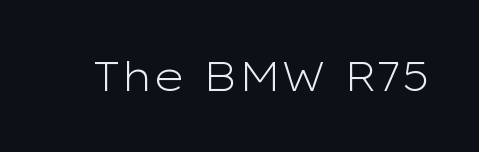
Each letter's strokes conclude bluntly, with no projecting serifs. Is this a fixed-width face? No — the glyphs have proportional, varying widths. Every stem runs plumb, perpendicular to the baseline. On a weight scale, this lands at 450 or below. Check the space under the baseline: it is left empty.
